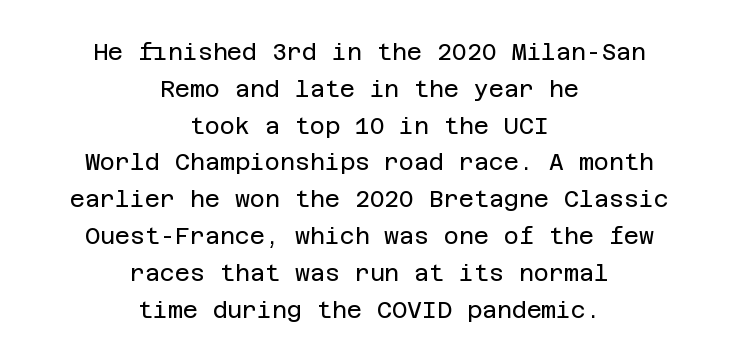
Q: Is the text bold? A: No.
Q: Is the text italic (slanted)? A: No, it is upright.
Q: Is the text underlined? A: No.
Q: How is the paragraph aligned? A: Centered.
Q: Is the spacing between letters normal or unusually wide? A: Normal.
Q: Is the spacing between lines tight, normal or loose? A: Normal.
